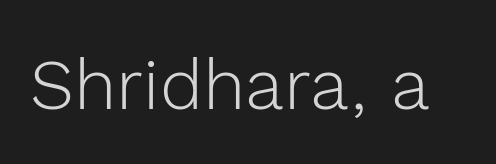
The image shows 71 px light sans-serif type, upright; set normal letter spacing, not underlined; a medium x-height.
